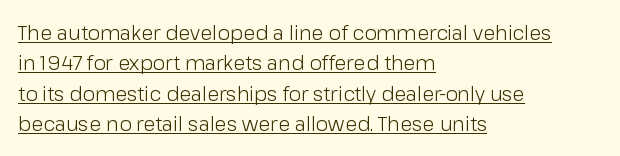
{"italic": "no", "bold": "no", "underline": "yes", "align": "left", "line_spacing": "normal", "line_spacing_ratio": 1.52, "letter_spacing": "normal", "letter_spacing_em": 0.0, "glyph_px": 20}
